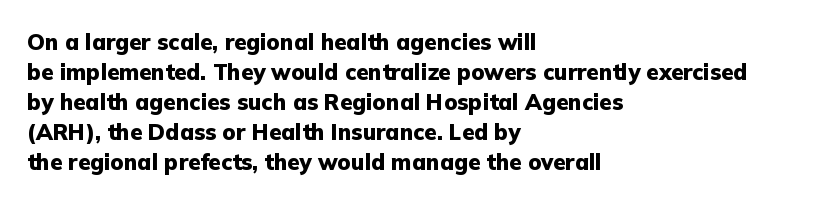
Q: Is the text bold? A: Yes.
Q: Is the text italic (slanted)? A: No, it is upright.
Q: Is the text underlined? A: No.
Q: How is the paragraph aligned? A: Left-aligned.
Q: Is the spacing between letters normal or unusually wide? A: Normal.
Q: Is the spacing between lines tight, normal or loose? A: Normal.
